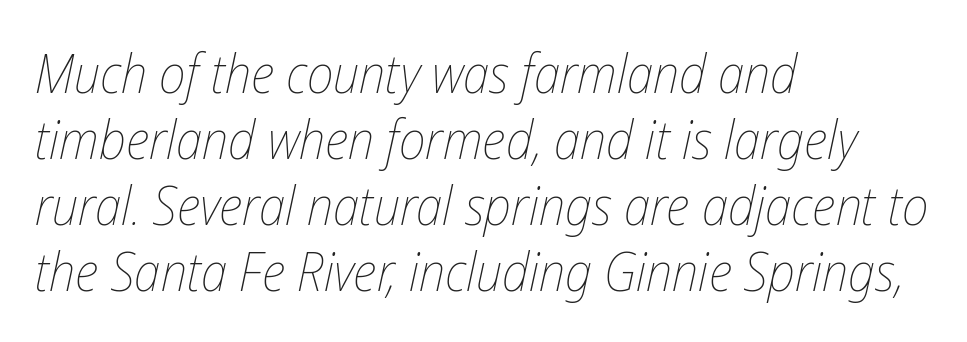
{"italic": "yes", "lean": "right", "slant_degrees": 12, "bold": "no", "weight": "thin", "width": "condensed", "stroke_contrast": "low", "x_height": "medium", "monospaced": "no", "underline": "no", "align": "left", "line_spacing_ratio": 1.22, "letter_spacing": "normal", "letter_spacing_em": 0.0, "glyph_px": 54}
